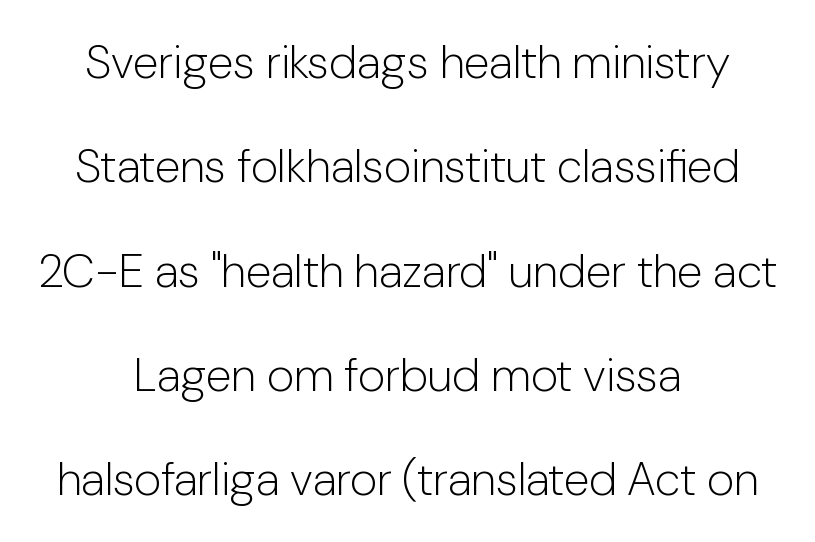
{"serif": "no", "italic": "no", "bold": "no", "weight": "light", "width": "normal", "stroke_contrast": "low", "x_height": "medium", "monospaced": "no", "underline": "no", "align": "center", "line_spacing": "loose", "line_spacing_ratio": 2.22, "letter_spacing": "normal", "letter_spacing_em": 0.0, "glyph_px": 47}
